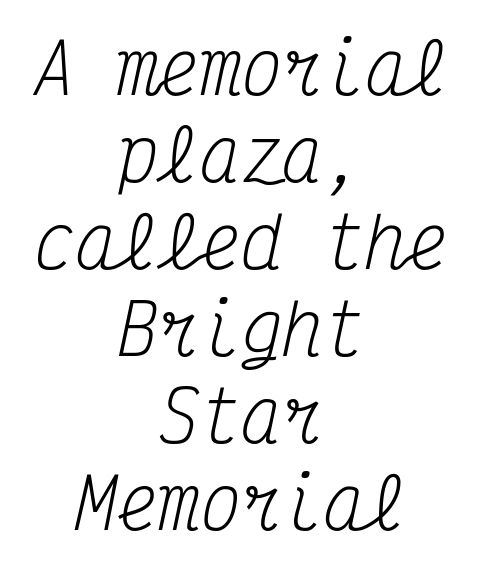
This sample uses plain, unmodified letter spacing. Which margin do the lines hug? Neither — every line sits in the middle. Has an underline been added? It has not. Horizontal bands of white between lines are of average thickness.
